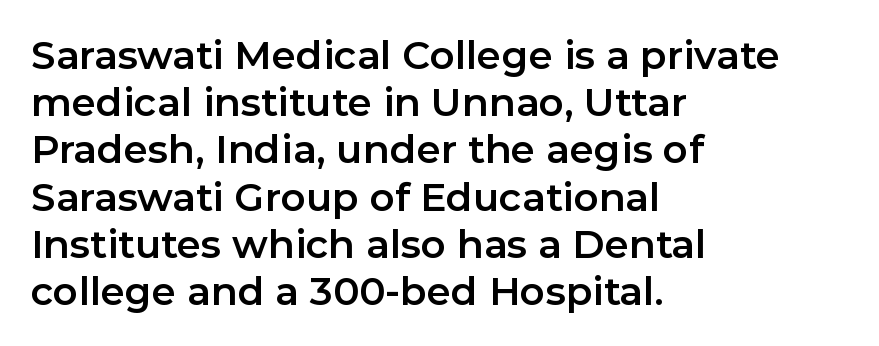
{"serif": "no", "italic": "no", "width": "normal", "stroke_contrast": "low", "x_height": "medium", "monospaced": "no", "underline": "no", "align": "left", "line_spacing_ratio": 1.21, "letter_spacing": "normal", "letter_spacing_em": 0.0, "glyph_px": 39}
